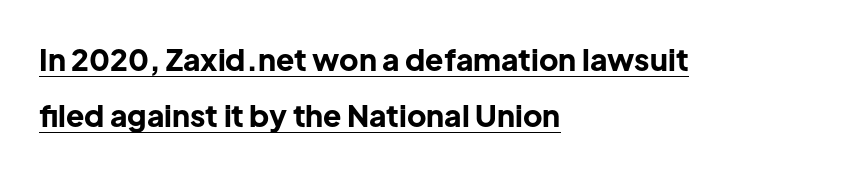
{"serif": "no", "italic": "no", "bold": "yes", "weight": "bold", "width": "normal", "stroke_contrast": "low", "x_height": "medium", "monospaced": "no", "underline": "yes", "align": "left", "line_spacing_ratio": 1.88, "letter_spacing": "normal", "letter_spacing_em": 0.0, "glyph_px": 30}
